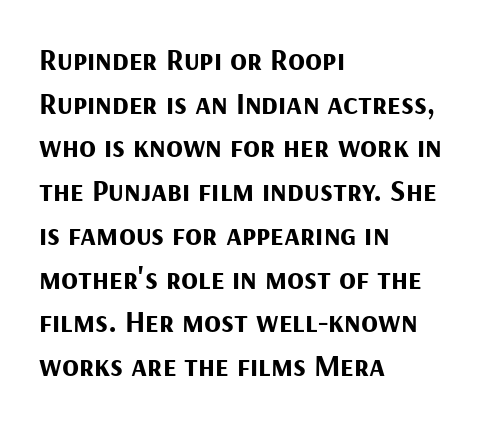
{"serif": "no", "italic": "no", "bold": "yes", "weight": "bold", "width": "normal", "stroke_contrast": "medium", "x_height": "medium", "monospaced": "no", "underline": "no", "align": "left", "line_spacing": "normal", "line_spacing_ratio": 1.41, "letter_spacing": "normal", "letter_spacing_em": 0.0, "glyph_px": 31}
